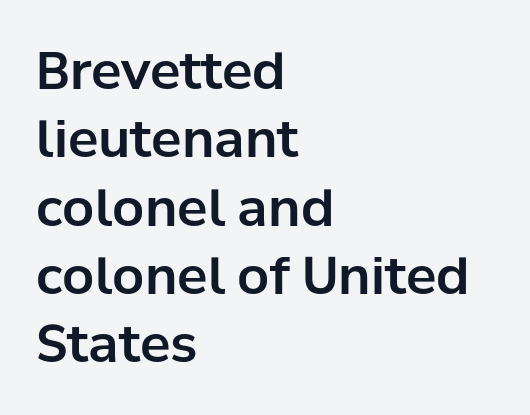
The image shows 51 px sans-serif type, upright; set left-aligned, normal line spacing (1.34x), normal letter spacing, not underlined; low stroke contrast and a medium x-height.
